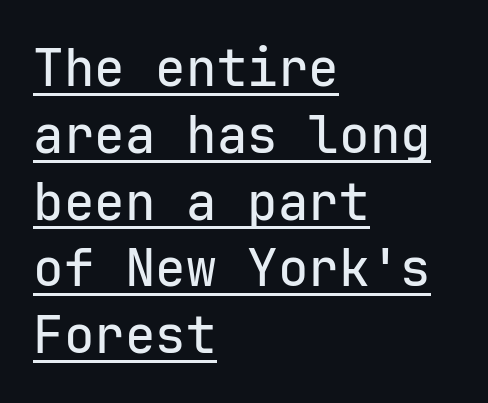
Q: Is the text italic (slanted)? A: No, it is upright.
Q: Is the typeface a serif or a sans-serif typeface? A: Sans-serif.
Q: Is the text underlined? A: Yes.
Q: How is the paragraph aligned? A: Left-aligned.
Q: Is the spacing between letters normal or unusually wide? A: Normal.
Q: Is the spacing between lines tight, normal or loose? A: Normal.
Q: Width (condensed, normal, or wide)? A: Normal.
Q: Stroke contrast? A: Low.
Q: x-height? A: Medium.
Q: Monospaced? A: Yes.
